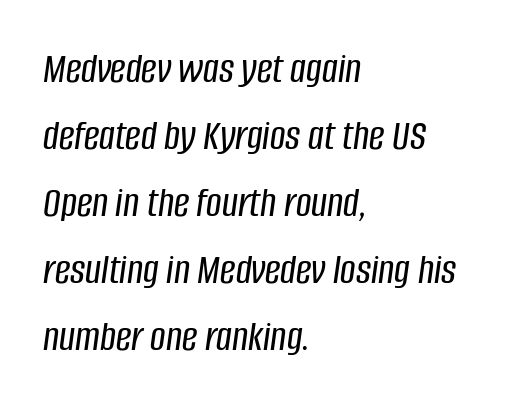
{"italic": "yes", "lean": "right", "slant_degrees": 8, "width": "condensed", "stroke_contrast": "low", "x_height": "large", "monospaced": "no", "underline": "no", "align": "left", "line_spacing": "normal", "line_spacing_ratio": 1.56, "letter_spacing": "normal", "letter_spacing_em": 0.0, "glyph_px": 43}
